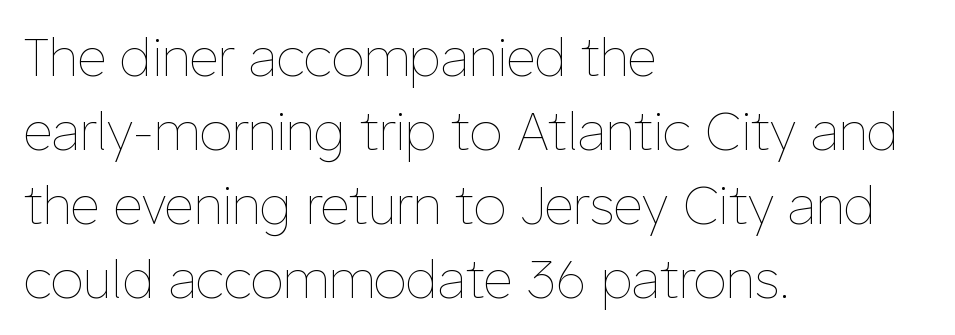
The image shows 52 px thin type, upright; set left-aligned, normal line spacing (1.42x), normal letter spacing, not underlined; low stroke contrast and a medium x-height.
